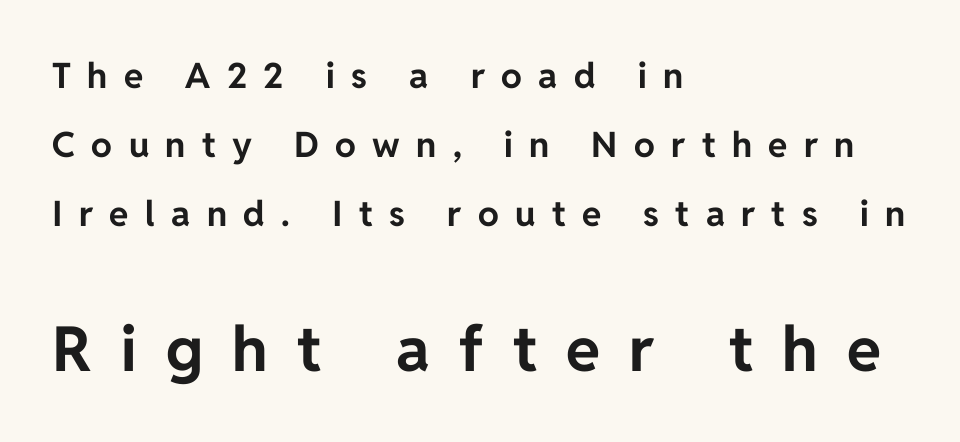
{"serif": "no", "italic": "no", "bold": "yes", "weight": "bold", "width": "normal", "stroke_contrast": "low", "x_height": "medium", "monospaced": "no", "underline": "no", "align": "left", "line_spacing": "loose", "line_spacing_ratio": 1.97, "letter_spacing": "wide", "letter_spacing_em": 0.47, "larger_block": "second", "size_ratio": 1.77, "glyph_px": 62}
